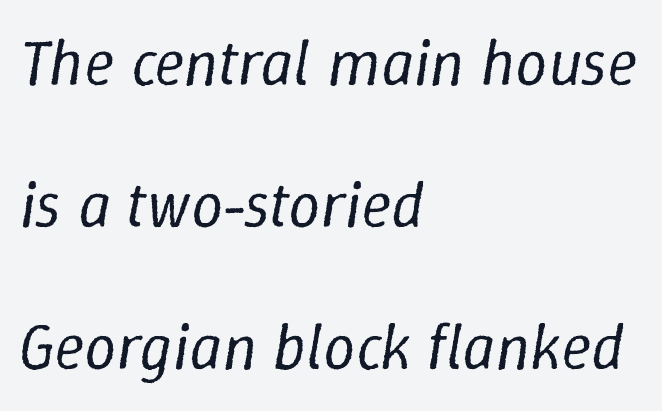
The image shows 64 px regular-weight type, italic (leaning right); set left-aligned, loose line spacing (2.22x), normal letter spacing, not underlined; low stroke contrast and a medium x-height.
